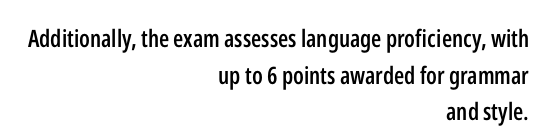
Q: Is the text bold? A: Semi-bold.
Q: Is the text italic (slanted)? A: No, it is upright.
Q: Is the text underlined? A: No.
Q: How is the paragraph aligned? A: Right-aligned.
Q: Is the spacing between letters normal or unusually wide? A: Normal.
Q: Is the spacing between lines tight, normal or loose? A: Normal.
